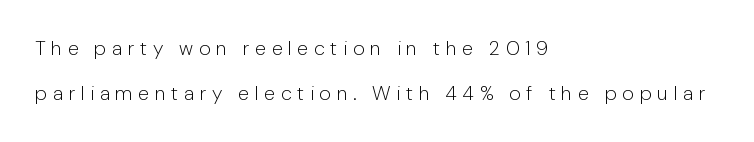
The image shows 20 px text type, upright; set left-aligned, loose line spacing (2.23x), unusually wide letter spacing (+0.28 em), not underlined.
